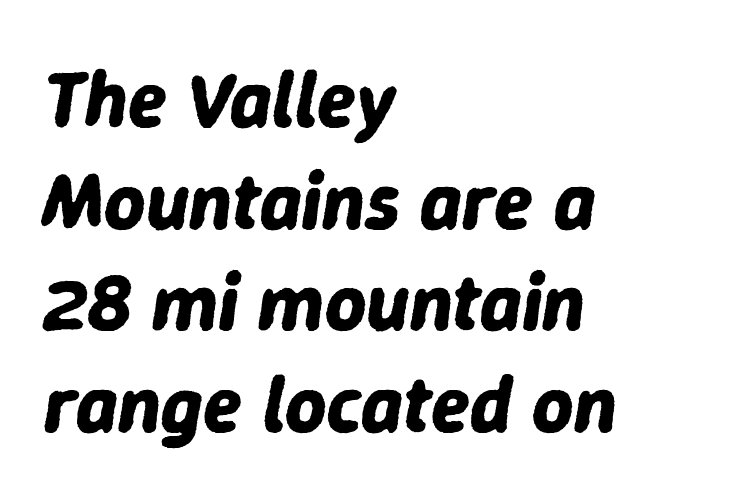
Here the glyphs are tracked normally, forming tight word shapes. This rendering features lettering with no underline. Is this a fixed-width face? No — the glyphs have proportional, varying widths. Set as a true bold cut, around the 700 mark. The rag falls on the right side of this text block. The vertical gap from one line to the next is medium.
